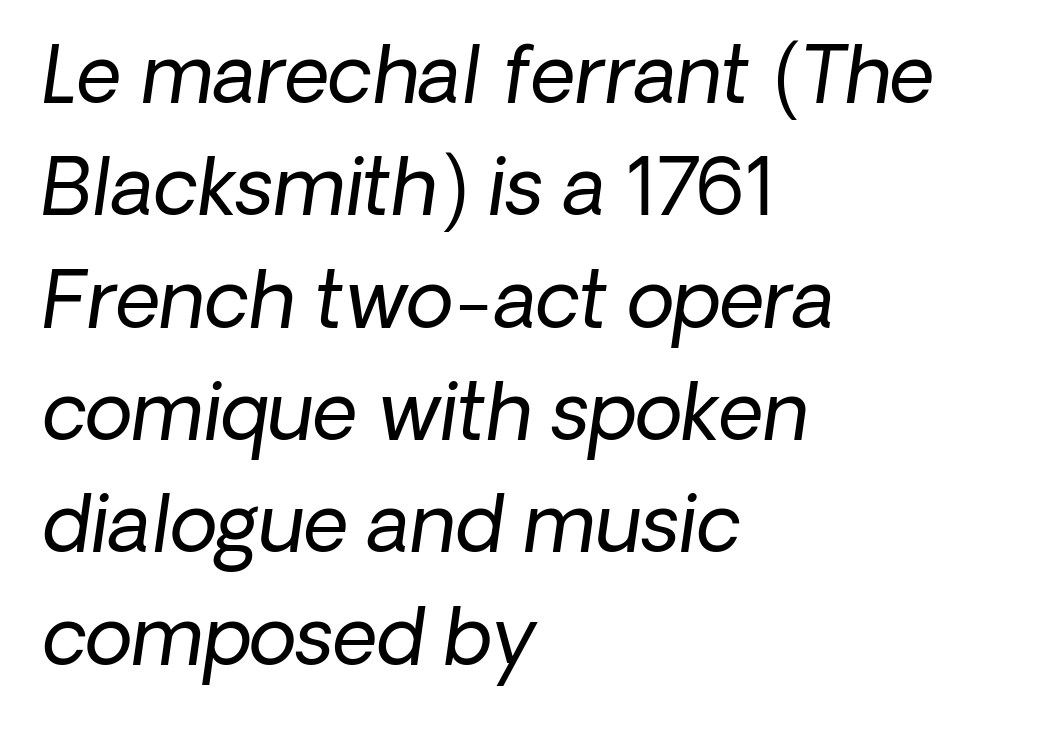
{"italic": "yes", "lean": "right", "slant_degrees": 8, "bold": "no", "weight": "regular", "width": "normal", "stroke_contrast": "low", "x_height": "medium", "monospaced": "no", "underline": "no", "align": "left", "line_spacing": "normal", "line_spacing_ratio": 1.44, "letter_spacing": "normal", "letter_spacing_em": 0.0, "glyph_px": 78}
